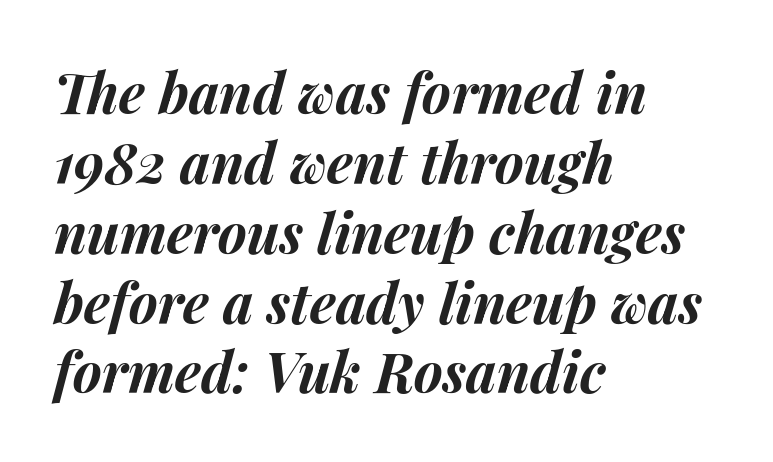
The image shows 55 px bold type, italic (leaning right); set left-aligned, normal line spacing (1.27x), normal letter spacing, not underlined; medium stroke contrast and a medium x-height.
